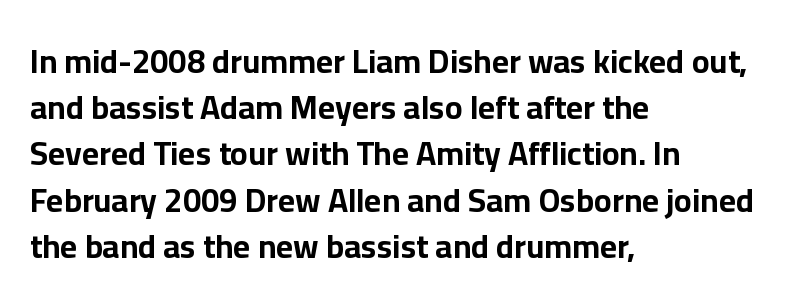
{"serif": "no", "italic": "no", "bold": "yes", "weight": "bold", "width": "normal", "stroke_contrast": "low", "x_height": "medium", "monospaced": "no", "underline": "no", "align": "left", "line_spacing": "normal", "line_spacing_ratio": 1.4, "letter_spacing": "normal", "letter_spacing_em": 0.0, "glyph_px": 33}
